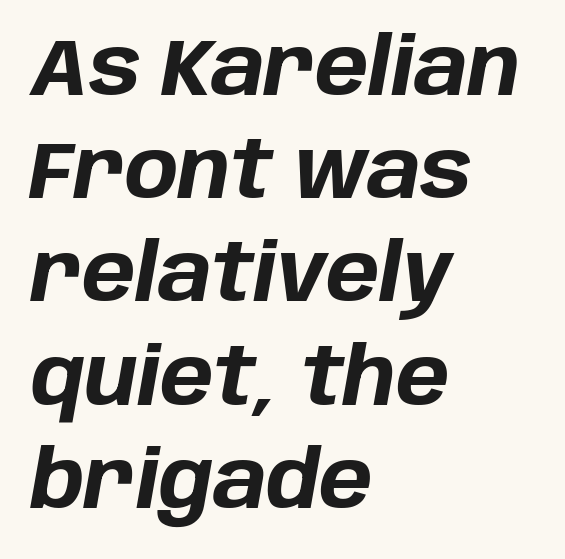
{"italic": "yes", "lean": "right", "slant_degrees": 10, "bold": "yes", "weight": "bold", "width": "normal", "stroke_contrast": "low", "x_height": "large", "monospaced": "no", "underline": "no", "align": "left", "line_spacing": "normal", "line_spacing_ratio": 1.29, "letter_spacing": "normal", "letter_spacing_em": 0.0, "glyph_px": 80}
